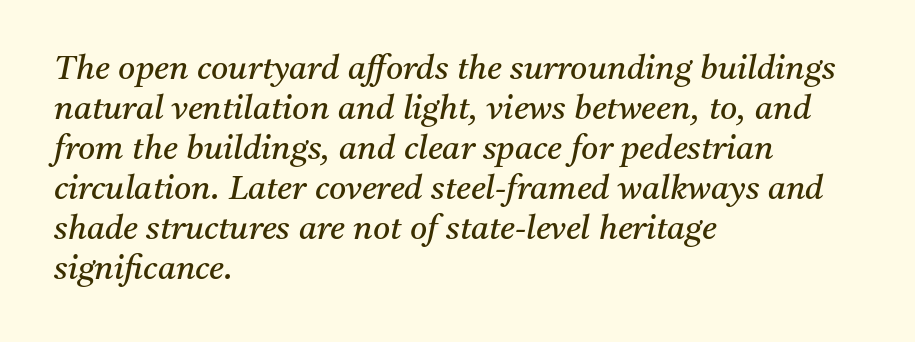
Default kerning and tracking; the words read as compact shapes. Observe the lean: these are italic letterforms. The weight would be labelled regular, book, light, or lighter still. The lines in this sample share a left origin and differ only in where they stop.
